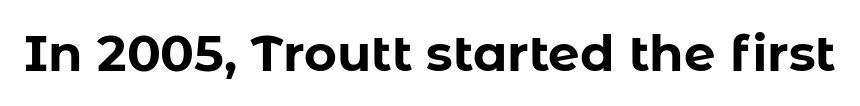
Q: Is the text bold? A: Yes.
Q: Is the text italic (slanted)? A: No, it is upright.
Q: Is the typeface a serif or a sans-serif typeface? A: Sans-serif.
Q: Is the text underlined? A: No.
Q: Is the spacing between letters normal or unusually wide? A: Normal.
Q: Width (condensed, normal, or wide)? A: Normal.
Q: Stroke contrast? A: Low.
Q: x-height? A: Medium.
Q: Monospaced? A: No.
